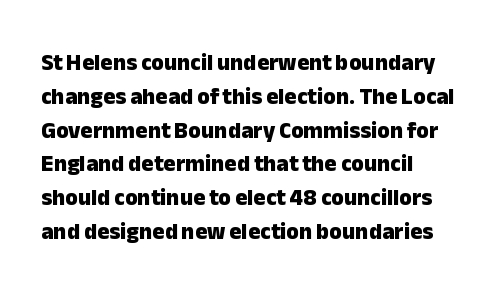
Bold? Absolutely — the strokes are thick and heavy. The setting favours the left margin, as ordinary paragraphs usually do. The font's upright variant was chosen for this text. A bare baseline throughout the passage. Vertical spacing — default.
